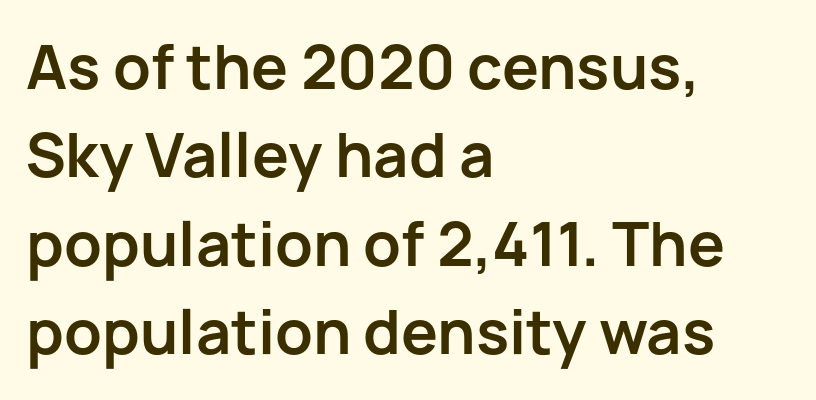
The image shows 59 px bold sans-serif type, upright; set left-aligned, normal line spacing (1.5x), normal letter spacing, not underlined; low stroke contrast and a medium x-height.
